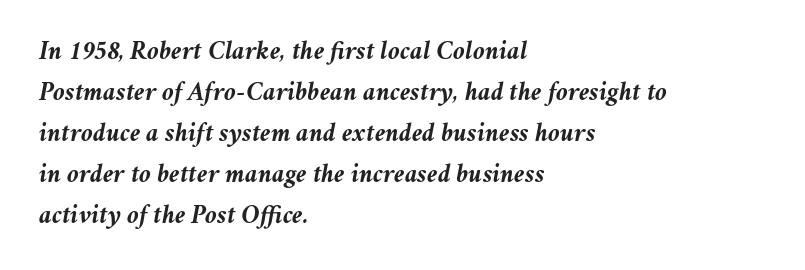
This rendering uses left alignment, leaving the right contour irregular. A typesetter would call this leading conventional body-copy spacing. A bare baseline throughout the passage. The letters sit at their default tracking, neither squeezed nor spread. Designer's note — italics engaged.
